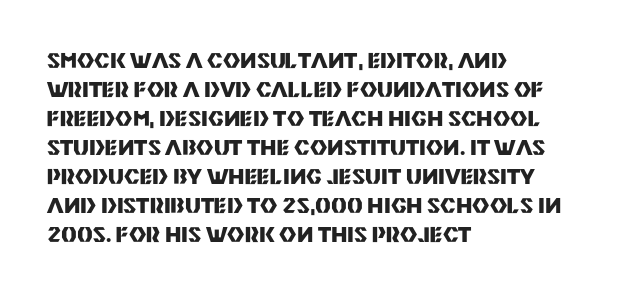
The image shows 21 px bold type, upright; set left-aligned, normal line spacing (1.38x), normal letter spacing, not underlined.
